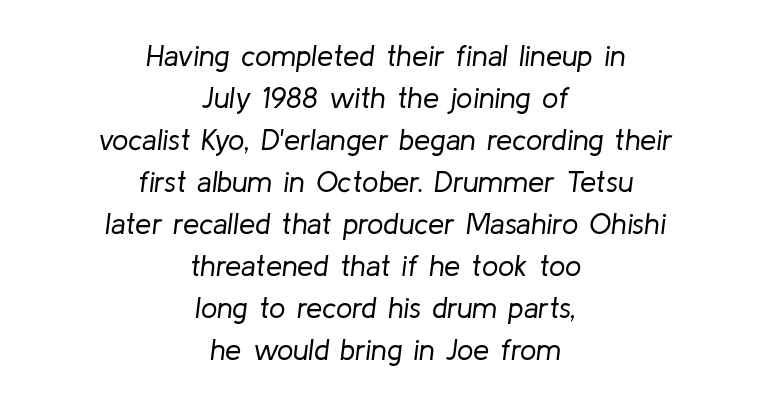
Decoration check: the copy has no underline. Inter-character spacing is left at the font's built-in metrics. No letter is thick-stroked: the sample isn't bold. The typography opts for an oblique posture over an upright one.
